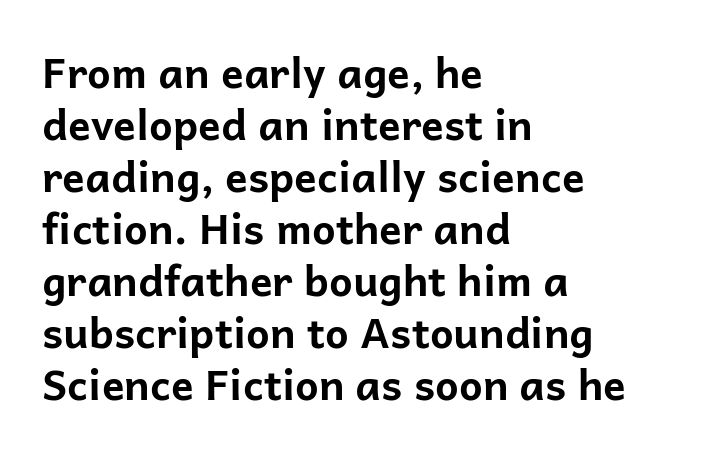
Unlike italic type, these characters show no tilt at all. The glyphs in this specimen are sans serif. Notice how the passage keeps a crisp vertical edge on the left only. Heft: maximum for text — a bold. Do the characters align in a grid? No, the font is proportional. A typesetter would call this zero additional tracking.
